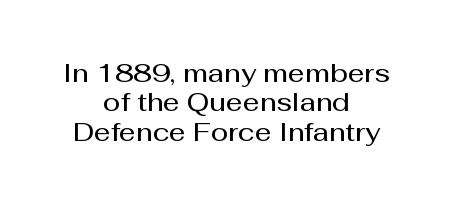
{"italic": "no", "bold": "semi", "underline": "no", "align": "center", "line_spacing": "tight", "line_spacing_ratio": 1.13, "letter_spacing": "normal", "letter_spacing_em": 0.0, "glyph_px": 26}
